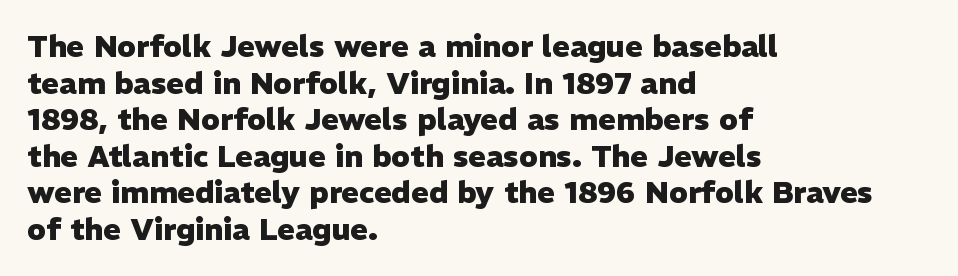
Line beginnings align vertically; line endings do not. What kind of face is this? One without serifs — a sans. Weight: bold. Each word holds together tightly as a unit, with standard inter-letter gaps. Every character sits straight up, as roman type does.
